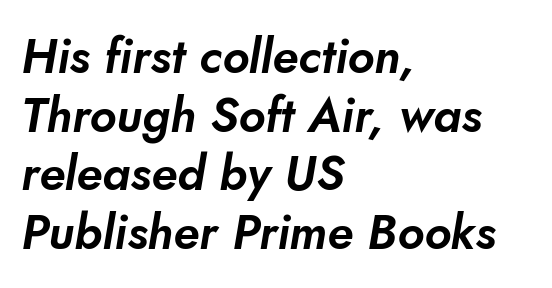
The image shows 48 px sans-serif type; set left-aligned, line spacing 1.22x, normal letter spacing, not underlined; low stroke contrast and a small x-height.
